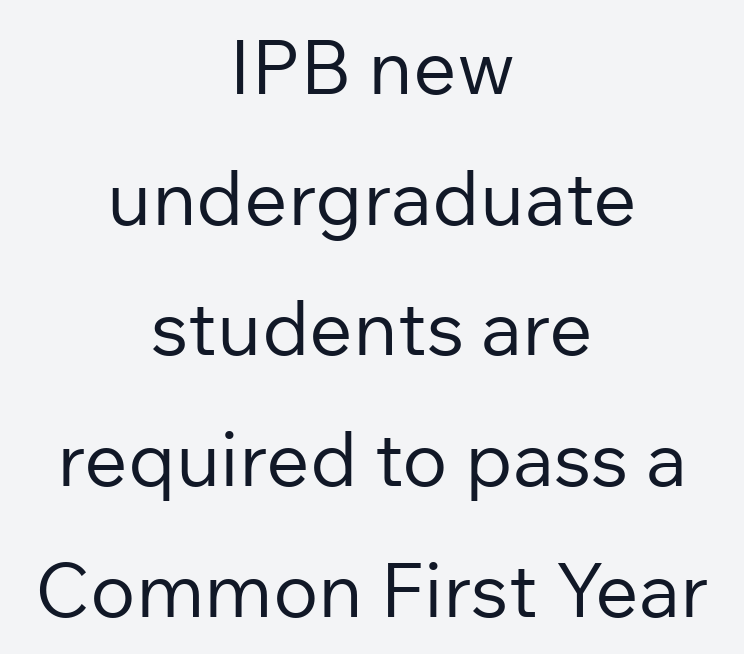
The compositor balanced each line on the midline. The passage shown has conventional tracking throughout. A roman cut, with each character standing at attention. Is this a heavy cut? Hardly; it is regular or lighter.
